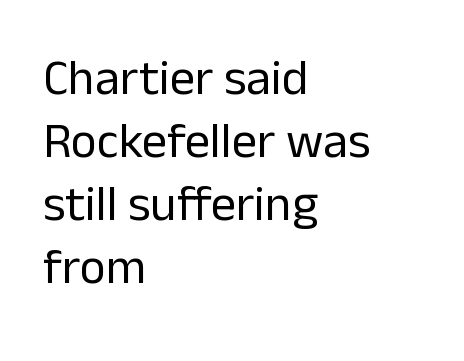
Summary of weight: not heavy and not bold. The letters carry no serifs — their stems end cleanly without finishing strokes. The rendering uses a moderate line-height, typical for paragraphs. Reading down the block, your eye returns to a fixed left position each line. The zone under the glyphs is completely vacant.
